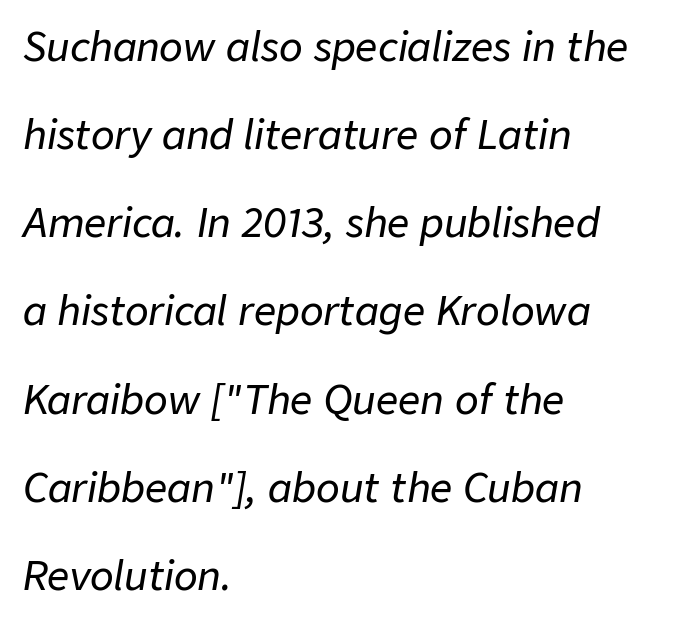
Q: Is the text italic (slanted)? A: Yes, it leans right by about 9 degrees.
Q: Is the text underlined? A: No.
Q: How is the paragraph aligned? A: Left-aligned.
Q: Is the spacing between letters normal or unusually wide? A: Normal.
Q: Is the spacing between lines tight, normal or loose? A: Loose.
Q: Width (condensed, normal, or wide)? A: Normal.
Q: Stroke contrast? A: Low.
Q: x-height? A: Medium.
Q: Monospaced? A: No.
